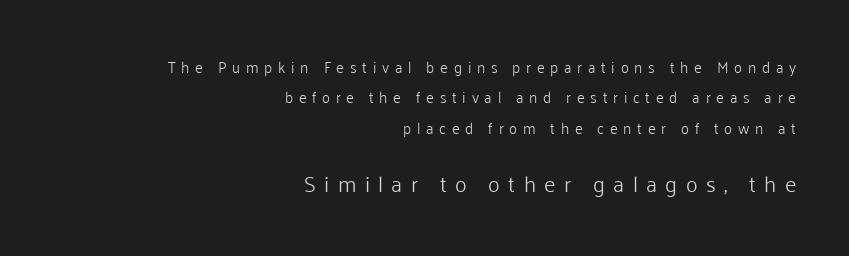
{"italic": "no", "bold": "no", "underline": "no", "align": "right", "line_spacing": "loose", "line_spacing_ratio": 2.03, "letter_spacing": "wide", "letter_spacing_em": 0.38, "larger_block": "second", "size_ratio": 1.47, "glyph_px": 22}
